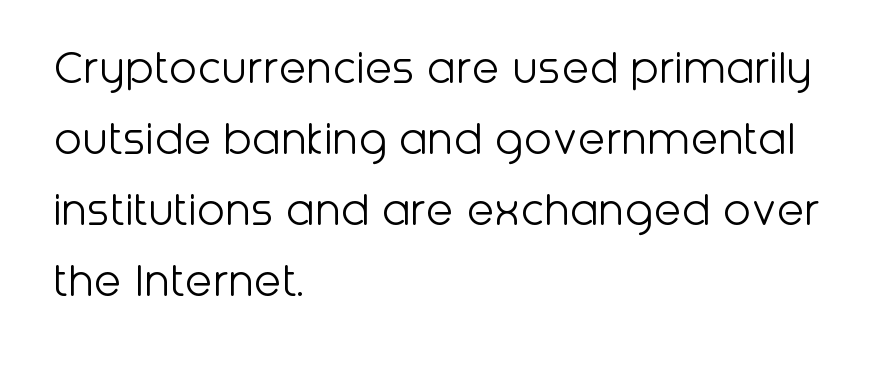
{"serif": "no", "italic": "no", "bold": "no", "weight": "light", "width": "normal", "stroke_contrast": "low", "x_height": "medium", "monospaced": "no", "underline": "no", "align": "left", "line_spacing": "normal", "line_spacing_ratio": 1.39, "letter_spacing": "normal", "letter_spacing_em": 0.0, "glyph_px": 51}
